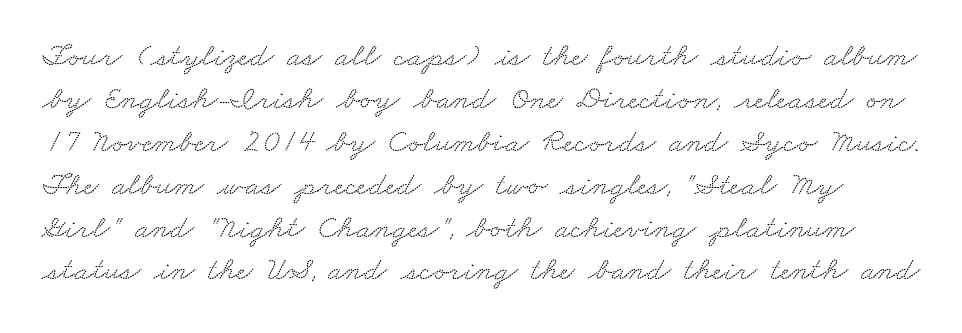
Plain, unruled lines of type. Does extra space separate the letters? No, they use regular spacing. Regarding leading, the lines here are spaced in the standard way. The passage shown is typed in a proportional face where columns would drift.
